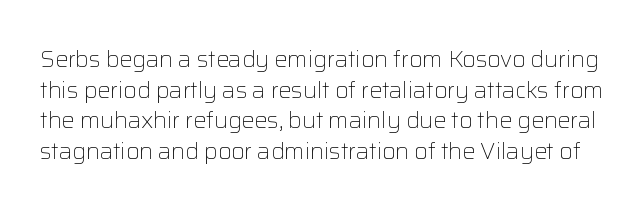
Q: Is the text bold? A: No.
Q: Is the text italic (slanted)? A: No, it is upright.
Q: Is the text underlined? A: No.
Q: Is the spacing between letters normal or unusually wide? A: Normal.
Q: Is the spacing between lines tight, normal or loose? A: Normal.
